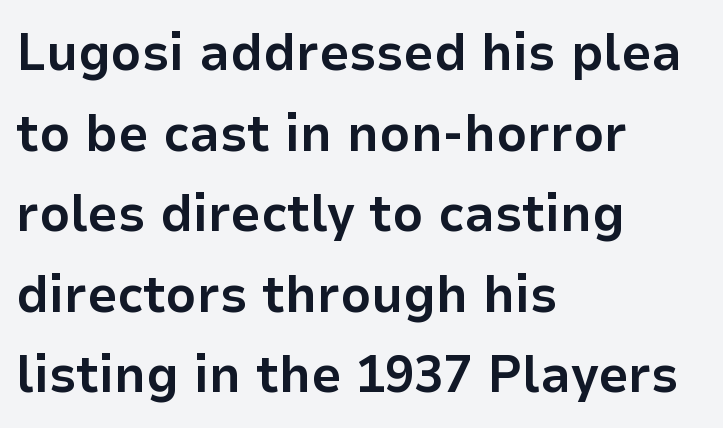
{"serif": "no", "italic": "no", "bold": "yes", "weight": "bold", "width": "normal", "stroke_contrast": "low", "x_height": "medium", "monospaced": "no", "underline": "no", "align": "left", "line_spacing": "normal", "line_spacing_ratio": 1.52, "letter_spacing": "normal", "letter_spacing_em": 0.0, "glyph_px": 53}
